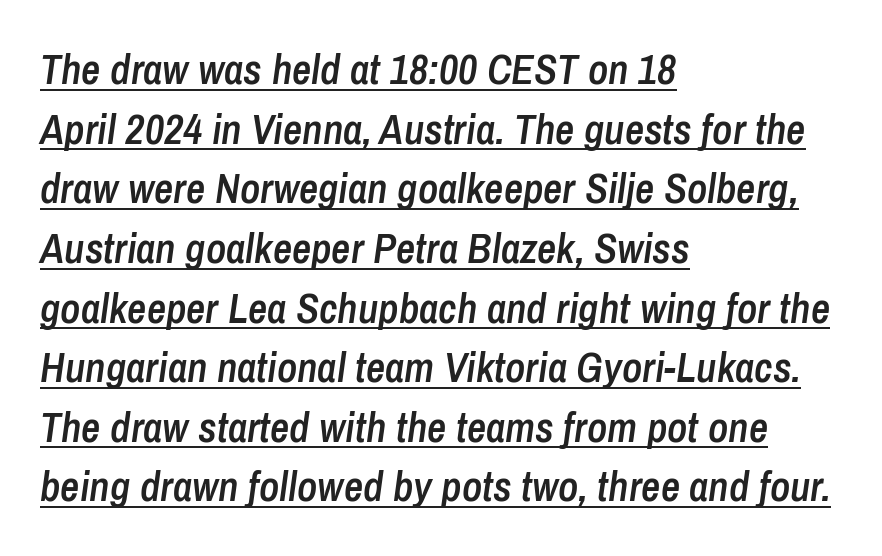
The image shows 42 px semibold, condensed type, italic (leaning right); set left-aligned, normal line spacing (1.42x), normal letter spacing, underlined; low stroke contrast and a medium x-height.
